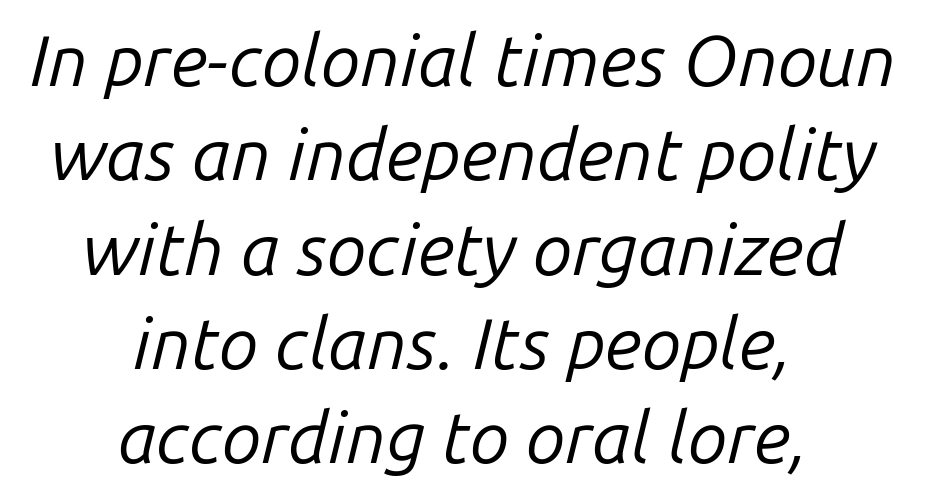
Q: Is the text bold? A: No.
Q: Is the text italic (slanted)? A: Yes, it leans right by about 14 degrees.
Q: Is the text underlined? A: No.
Q: How is the paragraph aligned? A: Centered.
Q: Is the spacing between letters normal or unusually wide? A: Normal.
Q: Is the spacing between lines tight, normal or loose? A: Normal.
Q: Width (condensed, normal, or wide)? A: Normal.
Q: Stroke contrast? A: Low.
Q: x-height? A: Medium.
Q: Monospaced? A: No.
